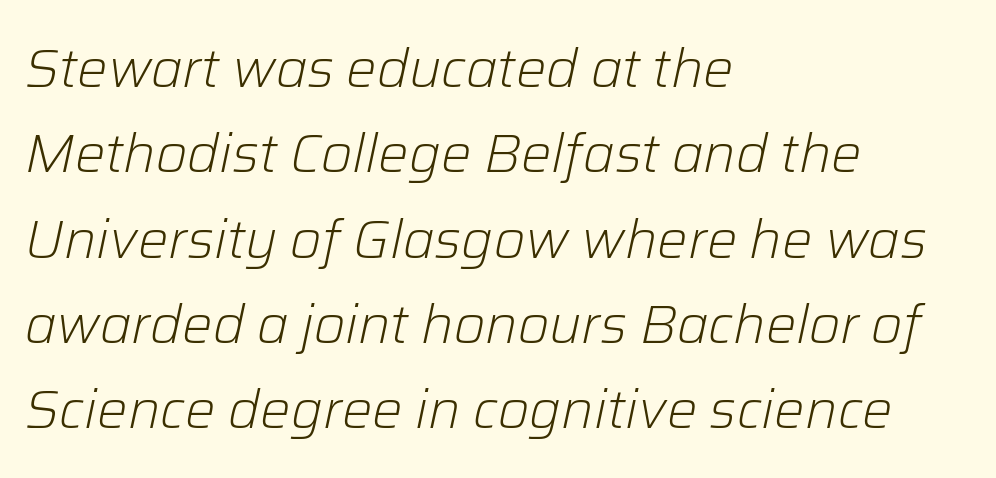
The image shows 54 px light type, italic (leaning right); set left-aligned, normal line spacing (1.58x), normal letter spacing, not underlined; low stroke contrast and a medium x-height.
